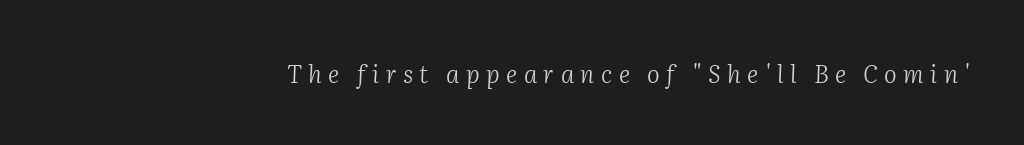
The glyphs are unaccompanied by any horizontal stroke below them. In terms of posture, this sample is oblique. Honestly, the letter spacing is so wide it's the main thing you notice. Layout note: lines flush right. No letter is thick-stroked: the sample isn't bold.
